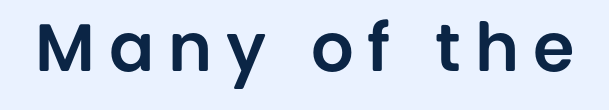
{"serif": "no", "italic": "no", "width": "normal", "stroke_contrast": "low", "x_height": "large", "monospaced": "no", "underline": "no", "letter_spacing": "wide", "letter_spacing_em": 0.21, "glyph_px": 67}
